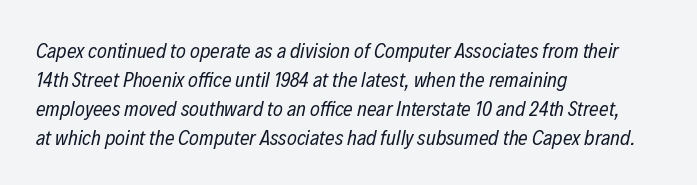
The space between consecutive lines is moderate. The space directly below the letters is spotless. The lettering tilts uniformly, giving the passage an italic look. Spacing between characters is what you'd get straight out of the box.
